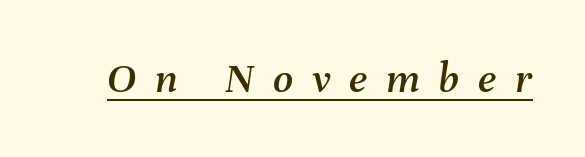
The image shows 44 px text type, italic (leaning right); set unusually wide letter spacing (+0.43 em), underlined; medium stroke contrast and a medium x-height.
